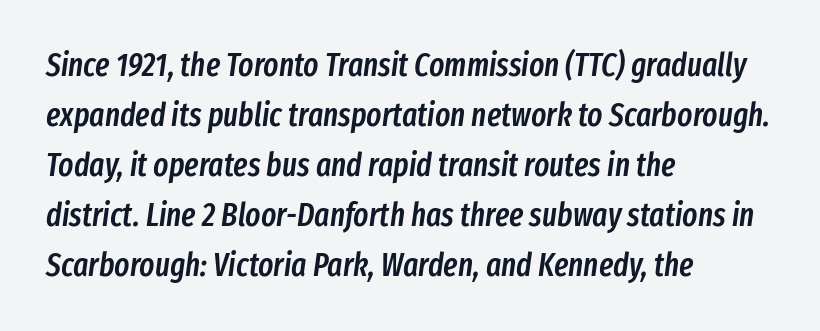
Q: Is the text bold? A: Semi-bold.
Q: Is the text italic (slanted)? A: Yes, it leans right by about 8 degrees.
Q: Is the text underlined? A: No.
Q: How is the paragraph aligned? A: Left-aligned.
Q: Is the spacing between letters normal or unusually wide? A: Normal.
Q: Is the spacing between lines tight, normal or loose? A: Normal.
Q: Width (condensed, normal, or wide)? A: Condensed.
Q: Stroke contrast? A: Low.
Q: x-height? A: Medium.
Q: Monospaced? A: No.
